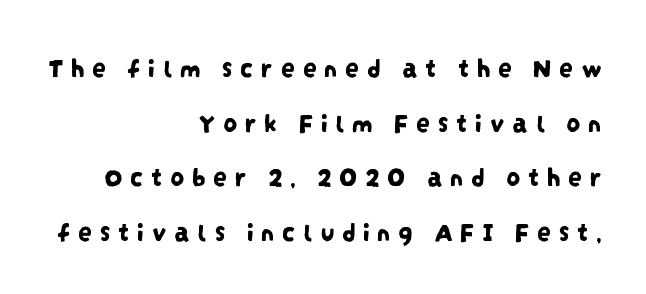
The image shows 28 px condensed sans-serif type; set right-aligned, loose line spacing (1.95x), unusually wide letter spacing (+0.26 em), not underlined; low stroke contrast and a large x-height.
